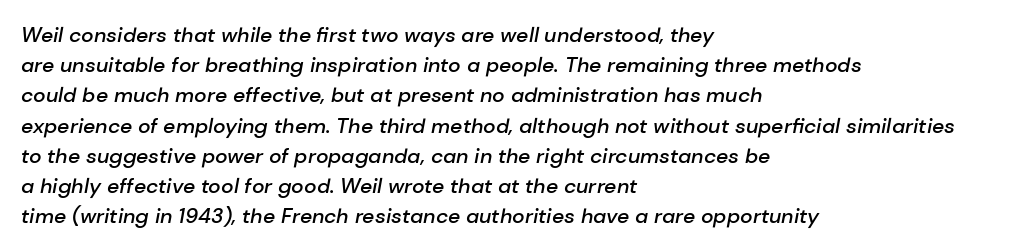
The image shows 21 px text type, italic (leaning right); set left-aligned, normal line spacing (1.44x), normal letter spacing, not underlined.
